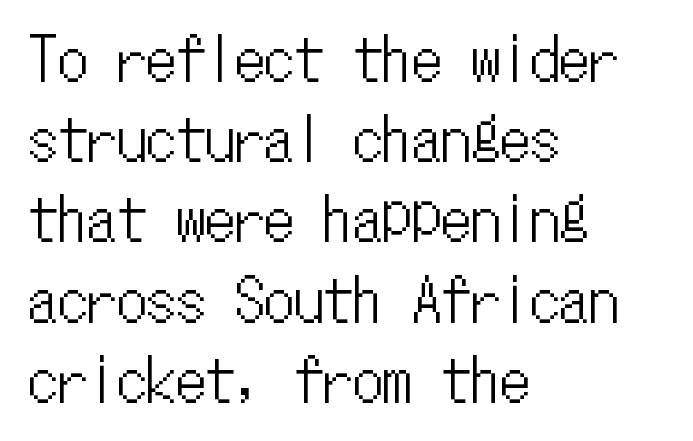
Q: Is the text italic (slanted)? A: No, it is upright.
Q: Is the text underlined? A: No.
Q: How is the paragraph aligned? A: Left-aligned.
Q: Is the spacing between letters normal or unusually wide? A: Normal.
Q: Is the spacing between lines tight, normal or loose? A: Normal.
Q: Width (condensed, normal, or wide)? A: Condensed.
Q: Stroke contrast? A: Low.
Q: x-height? A: Medium.
Q: Monospaced? A: Yes.
